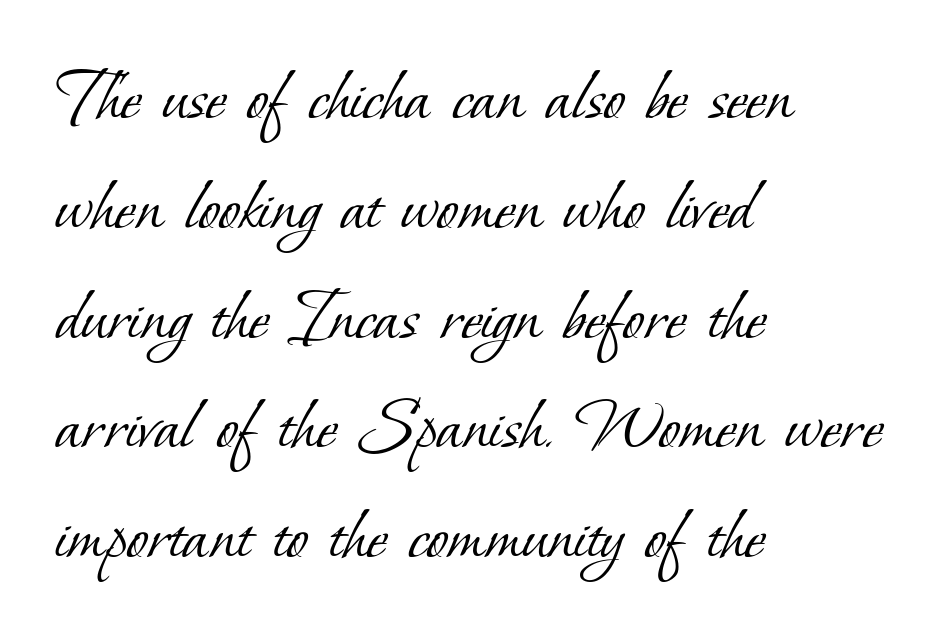
{"serif": "yes", "bold": "no", "weight": "light", "width": "normal", "stroke_contrast": "low", "x_height": "small", "monospaced": "no", "underline": "no", "align": "left", "line_spacing": "normal", "line_spacing_ratio": 1.39, "letter_spacing": "normal", "letter_spacing_em": 0.0, "glyph_px": 79}
